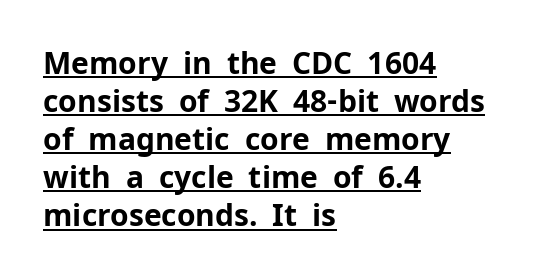
Pretty heavy lettering here — definitely bold. Type style note: lacks serifs. Notice how the stems are strictly vertical — no italics here. The text block is weighted toward the left margin, trailing off unevenly rightward. Reading down the column, the eye jumps a familiar distance to each next line.
